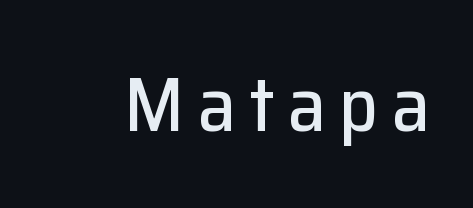
{"serif": "no", "italic": "no", "width": "normal", "stroke_contrast": "low", "x_height": "medium", "monospaced": "no", "underline": "no", "glyph_px": 77}
